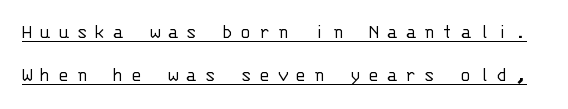
Weight: regular or lighter. Underlined type. Nope, not italic — everything's standing straight. A typesetter would call this leading open, well beyond the default. The face used here is rendered with a markedly widened letterfit.
